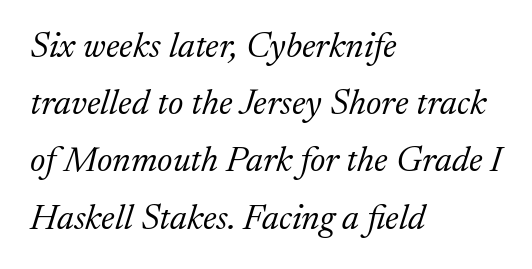
The image shows 36 px light serif type, italic (leaning right); set left-aligned, normal line spacing (1.59x), normal letter spacing, not underlined; low stroke contrast and a medium x-height.
